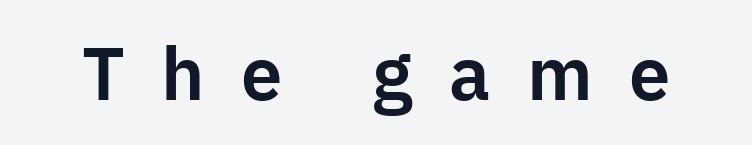
{"serif": "no", "italic": "no", "width": "normal", "stroke_contrast": "low", "x_height": "medium", "monospaced": "no", "underline": "no", "letter_spacing": "wide", "letter_spacing_em": 0.49, "glyph_px": 74}
